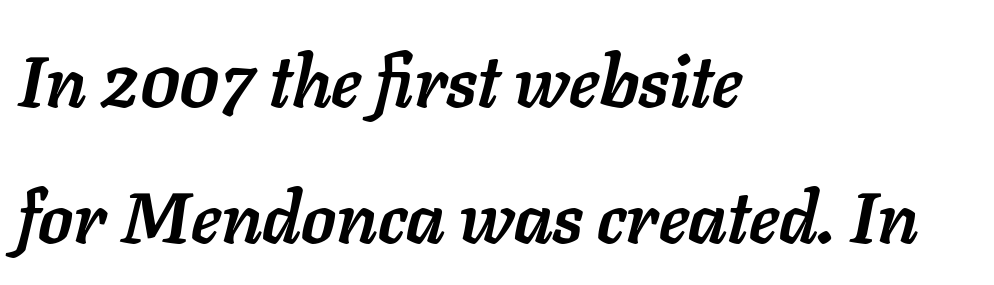
Descenders hang freely into open space. Horizontally, the lines are justified to the leading edge only. The rendering applies a slant to the glyphs. The face used here is proportionally spaced, like ordinary book or web type. The designer dialed line spacing up above the default. The rendering keeps characters at their native spacing.
